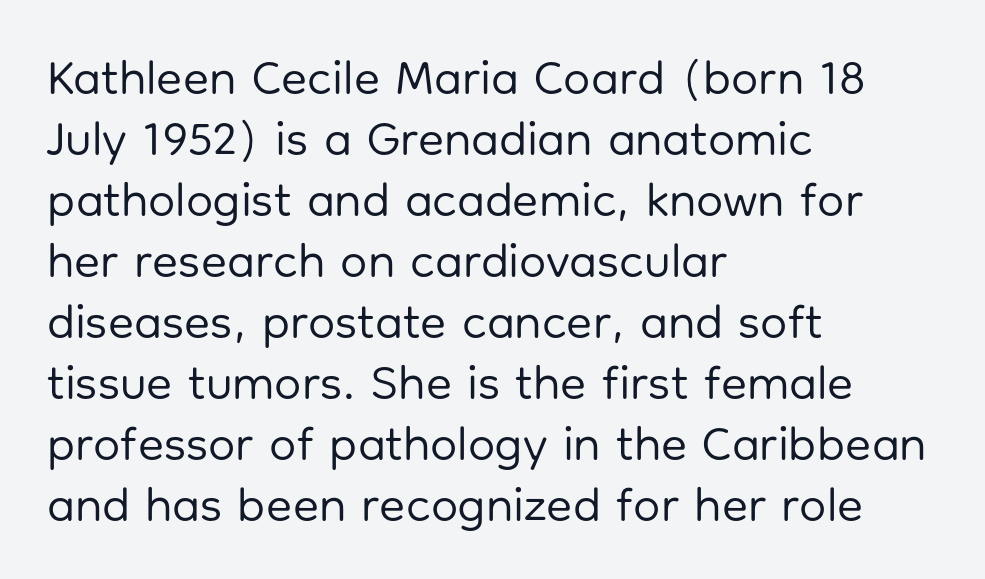
{"serif": "no", "italic": "no", "bold": "no", "weight": "regular", "width": "normal", "stroke_contrast": "low", "x_height": "medium", "monospaced": "no", "underline": "no", "align": "left", "line_spacing": "normal", "line_spacing_ratio": 1.27, "letter_spacing": "normal", "letter_spacing_em": 0.0, "glyph_px": 48}
